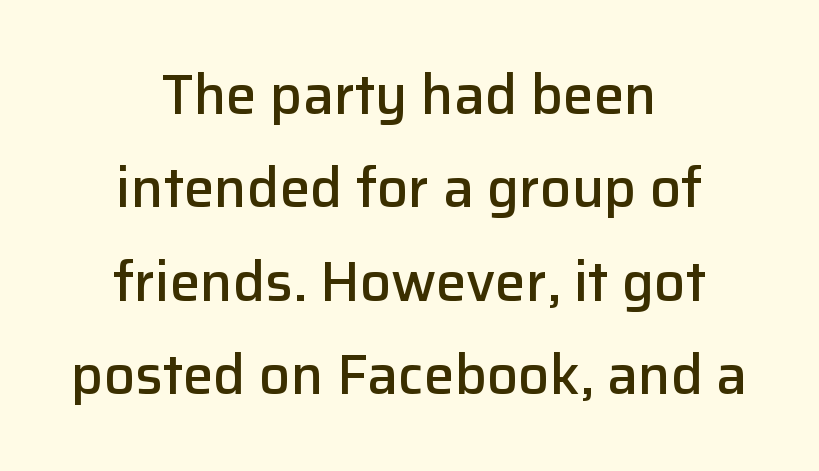
{"serif": "no", "italic": "no", "bold": "semi", "weight": "semibold", "width": "normal", "stroke_contrast": "low", "x_height": "medium", "monospaced": "no", "underline": "no", "align": "center", "line_spacing": "normal", "line_spacing_ratio": 1.7, "letter_spacing": "normal", "letter_spacing_em": 0.0, "glyph_px": 55}
